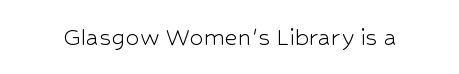
The letters stand straight up with perfectly vertical stems. Decoration check: the copy has no underline. Weight: not bold — regular or lighter. Letter spacing: default.
